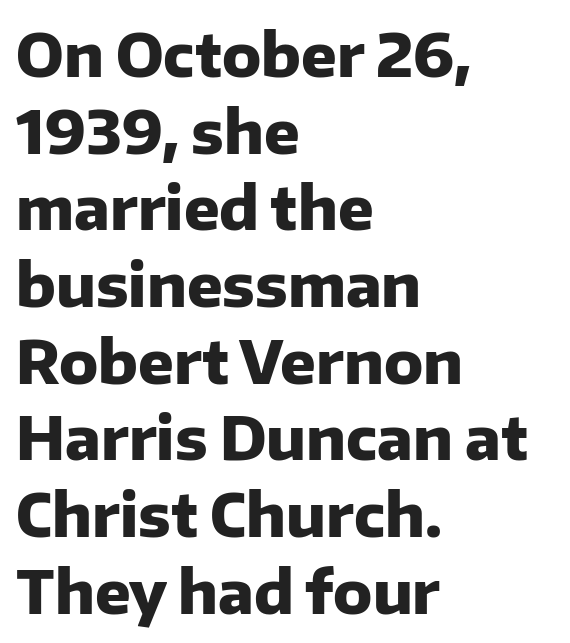
{"serif": "no", "italic": "no", "bold": "yes", "weight": "heavy", "width": "normal", "stroke_contrast": "low", "x_height": "medium", "monospaced": "no", "underline": "no", "align": "left", "line_spacing": "normal", "line_spacing_ratio": 1.3, "letter_spacing": "normal", "letter_spacing_em": 0.0, "glyph_px": 59}
